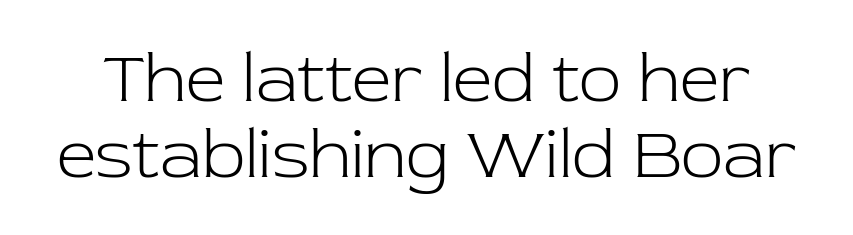
The image shows 70 px light serif type, upright; set tight line spacing (1.09x), normal letter spacing, not underlined; low stroke contrast and a medium x-height.
